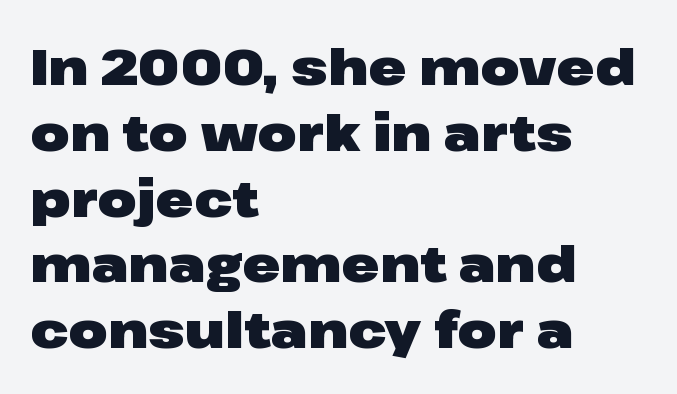
Italic? Not at all — the glyphs are vertical. Serif or sans? Sans — the stroke terminals are bare. Honestly, the row spacing looks completely unremarkable. Decoration check: the copy has no underline. Typographic density is high because the face is bold.
